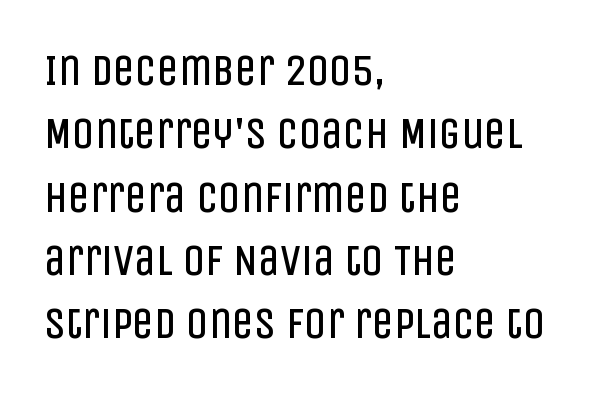
The setting favours the left margin, as ordinary paragraphs usually do. A bare baseline throughout the passage. Spacing verdict: proportional, widths tailored to each character. Counters stay open thanks to moderate or lighter strokes. Letterform terminals end flat and unadorned throughout the passage.
